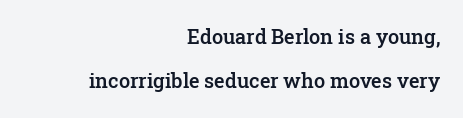
{"italic": "no", "bold": "semi", "underline": "no", "align": "right", "line_spacing": "loose", "line_spacing_ratio": 2.21, "letter_spacing": "normal", "letter_spacing_em": 0.0, "glyph_px": 20}
